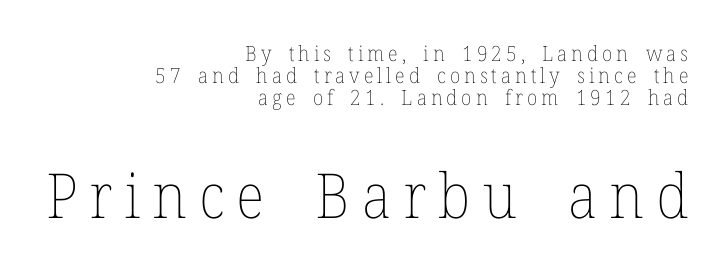
Q: Is the text bold? A: No.
Q: Is the text italic (slanted)? A: No, it is upright.
Q: Is the text underlined? A: No.
Q: How is the paragraph aligned? A: Right-aligned.
Q: Is the spacing between lines tight, normal or loose? A: Tight.
Q: Which block of text is set in a larger size, the first (top) or the second (bottom)? A: The second (bottom) one.
Q: Width (condensed, normal, or wide)? A: Normal.
Q: Stroke contrast? A: Low.
Q: x-height? A: Medium.
Q: Monospaced? A: No.
